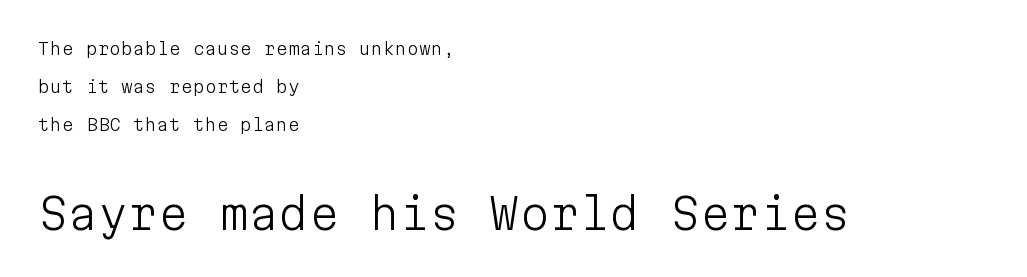
Quick note: interline space is abundant. You could call the tracking neutral — neither tight nor loose. This layout puts the modest block above and the oversized block below. Is this a fixed-width face? Yes — each glyph sits in an identical cell.
